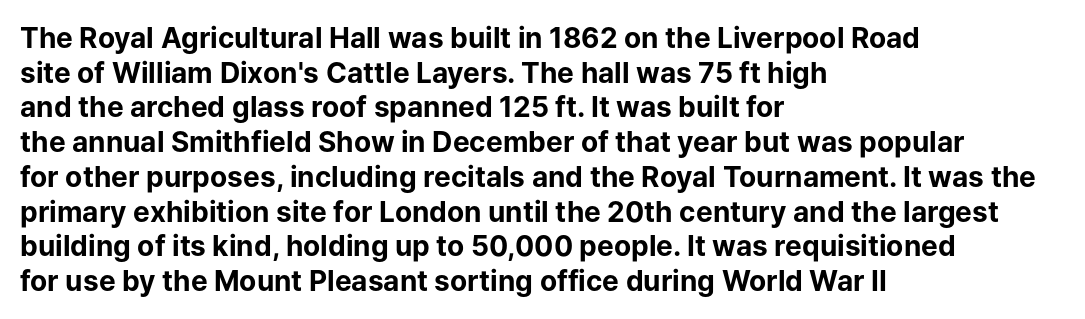
Q: Is the text bold? A: Yes.
Q: Is the text italic (slanted)? A: No, it is upright.
Q: Is the typeface a serif or a sans-serif typeface? A: Sans-serif.
Q: Is the text underlined? A: No.
Q: How is the paragraph aligned? A: Left-aligned.
Q: Is the spacing between letters normal or unusually wide? A: Normal.
Q: Width (condensed, normal, or wide)? A: Normal.
Q: Stroke contrast? A: Low.
Q: x-height? A: Medium.
Q: Monospaced? A: No.
